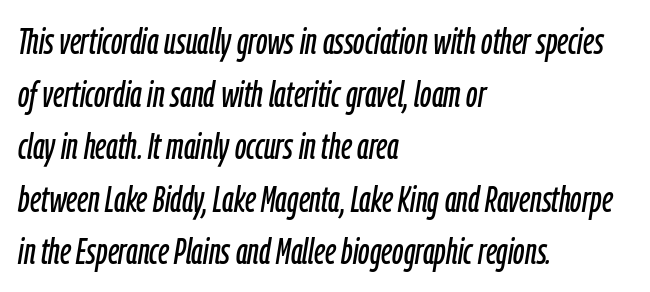
The image shows 37 px condensed type, italic (leaning right); set left-aligned, normal line spacing (1.42x), normal letter spacing, not underlined; low stroke contrast and a medium x-height.
